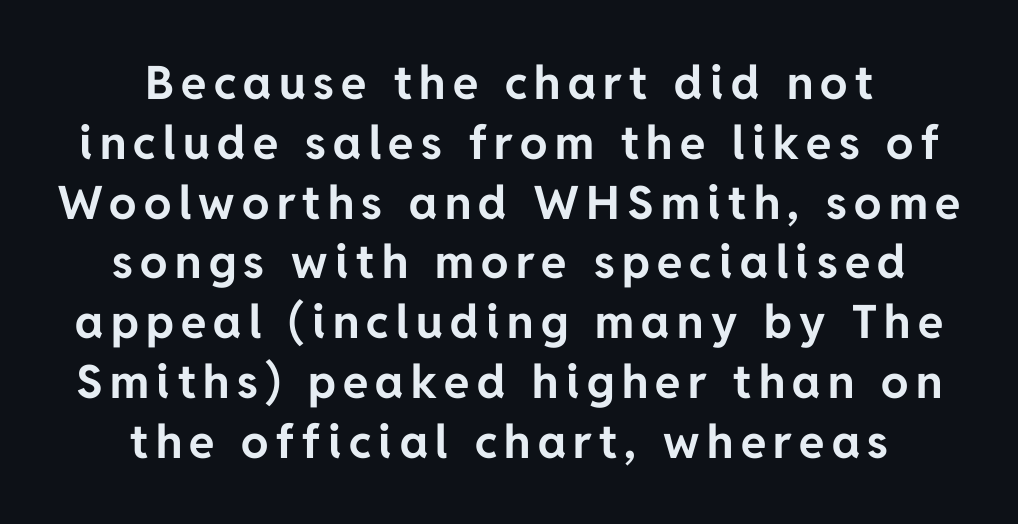
Q: Is the text bold? A: Yes.
Q: Is the text italic (slanted)? A: No, it is upright.
Q: Is the typeface a serif or a sans-serif typeface? A: Sans-serif.
Q: Is the text underlined? A: No.
Q: How is the paragraph aligned? A: Centered.
Q: Is the spacing between lines tight, normal or loose? A: Normal.
Q: Width (condensed, normal, or wide)? A: Normal.
Q: Stroke contrast? A: Low.
Q: x-height? A: Medium.
Q: Monospaced? A: No.
